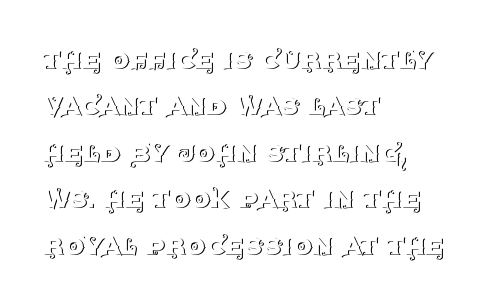
The image shows 32 px thin serif type, upright; set left-aligned, normal line spacing (1.45x), normal letter spacing, not underlined; medium stroke contrast and a large x-height.
